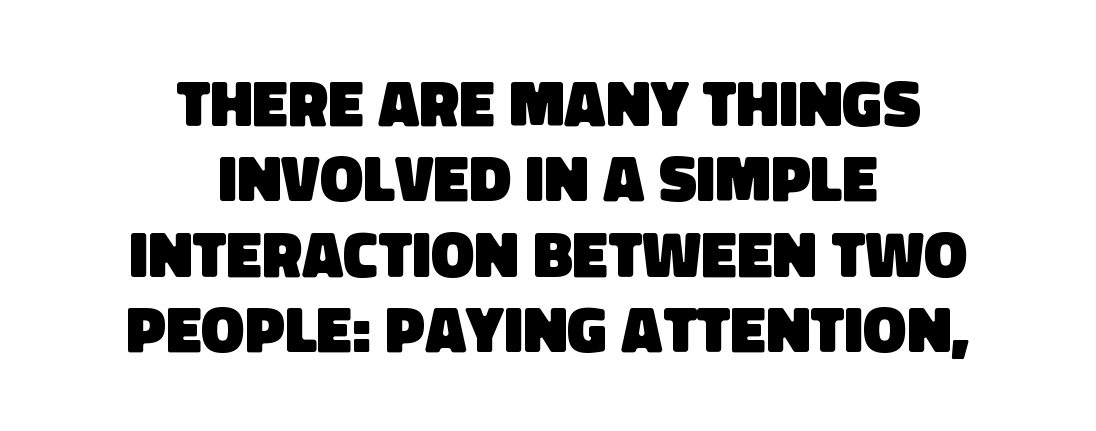
Nobody drew a line under any word here. Typesetter's note: full bold, strokes at maximum text heaviness. No feet cap the strokes, marking this as sans-serif type. Here the designer chose a conventional face with non-uniform glyph widths. Casual observation: everything's sitting right in the middle. Glyph-to-glyph distance matches everyday printed text.
